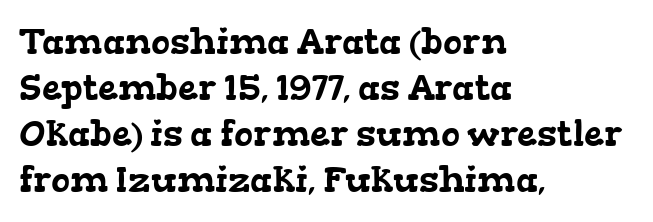
Q: Is the typeface a serif or a sans-serif typeface? A: Serif.
Q: Is the text underlined? A: No.
Q: How is the paragraph aligned? A: Left-aligned.
Q: Is the spacing between letters normal or unusually wide? A: Normal.
Q: Is the spacing between lines tight, normal or loose? A: Normal.
Q: Width (condensed, normal, or wide)? A: Wide.
Q: Stroke contrast? A: Low.
Q: x-height? A: Medium.
Q: Monospaced? A: No.
